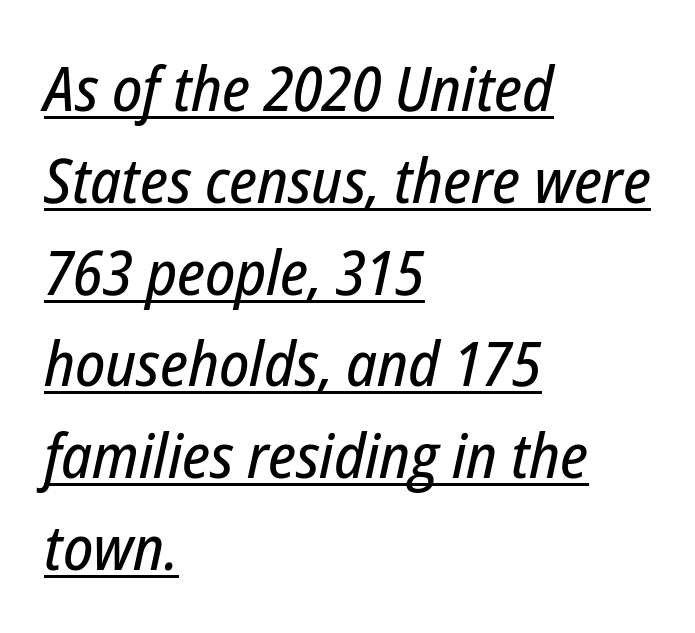
The image shows 62 px condensed type, italic (leaning right); set left-aligned, normal line spacing (1.48x), normal letter spacing, underlined; low stroke contrast and a medium x-height.
